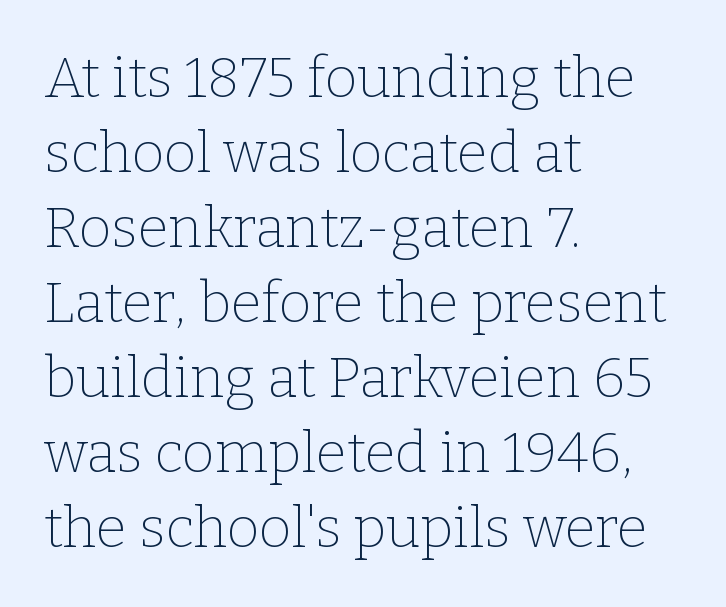
{"serif": "yes", "italic": "no", "bold": "no", "weight": "thin", "width": "normal", "stroke_contrast": "low", "x_height": "medium", "monospaced": "no", "underline": "no", "align": "left", "line_spacing": "normal", "line_spacing_ratio": 1.34, "letter_spacing": "normal", "letter_spacing_em": 0.0, "glyph_px": 56}
